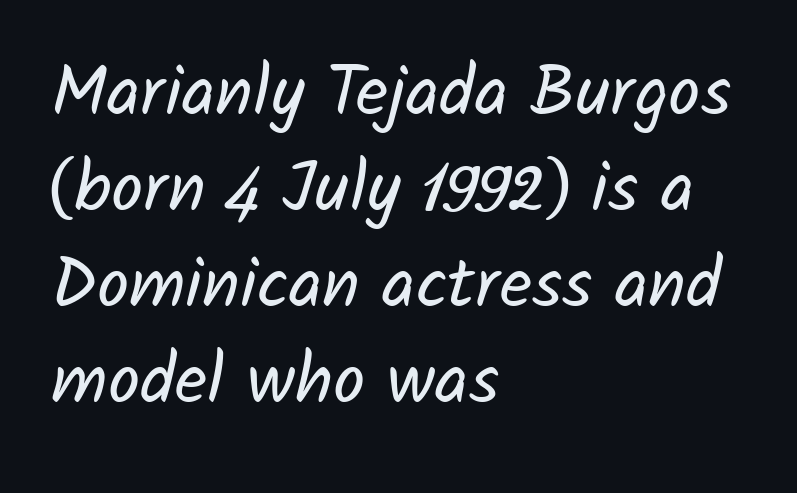
Each row of text sits above clean, open space. Successive baselines arrive at the customary interval. The compositor pushed each line to the left boundary. Is this a heavy cut? Hardly; it is regular or lighter. Note the varied advance widths — an 'i' is clearly narrower than an 'm'. Look at the bottom of the vertical strokes: they stop flat, with no serifs.
